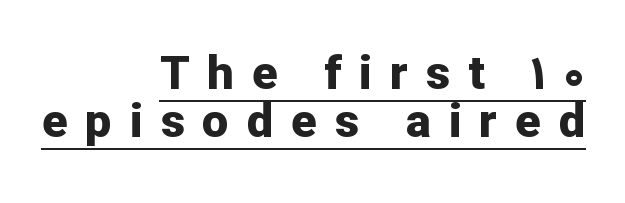
Do the letters lean? They stand straight. Is this a fixed-width face? No — the glyphs have proportional, varying widths. Someone cranked the tracking dial way up on this one. What's the leading like? Squeezed, with rows nearly overlapping.
